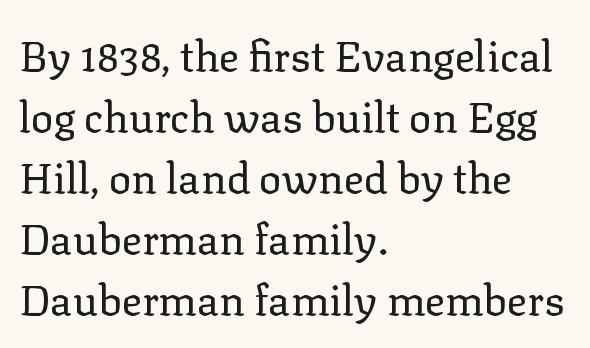
{"serif": "yes", "italic": "no", "bold": "no", "weight": "regular", "width": "normal", "stroke_contrast": "low", "x_height": "medium", "monospaced": "no", "underline": "no", "align": "left", "line_spacing": "normal", "line_spacing_ratio": 1.45, "letter_spacing": "normal", "letter_spacing_em": 0.0, "glyph_px": 42}
